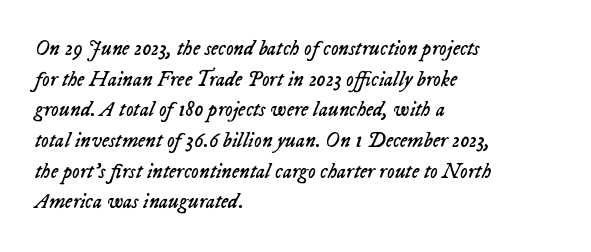
{"italic": "yes", "lean": "right", "slant_degrees": 23, "bold": "no", "underline": "no", "align": "left", "line_spacing": "normal", "line_spacing_ratio": 1.46, "letter_spacing": "normal", "letter_spacing_em": 0.0, "glyph_px": 21}
